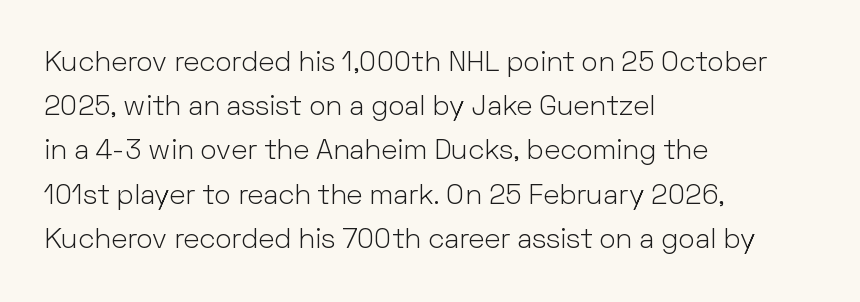
Q: Is the text bold? A: No.
Q: Is the text italic (slanted)? A: No, it is upright.
Q: Is the typeface a serif or a sans-serif typeface? A: Sans-serif.
Q: Is the text underlined? A: No.
Q: How is the paragraph aligned? A: Left-aligned.
Q: Is the spacing between letters normal or unusually wide? A: Normal.
Q: Is the spacing between lines tight, normal or loose? A: Normal.
Q: Width (condensed, normal, or wide)? A: Normal.
Q: Stroke contrast? A: Low.
Q: x-height? A: Medium.
Q: Monospaced? A: No.
